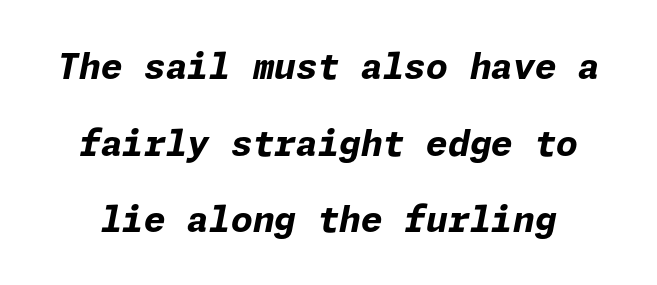
The image shows 35 px bold type, italic (leaning right); set loose line spacing (2.19x), normal letter spacing, not underlined; low stroke contrast and a medium x-height.
